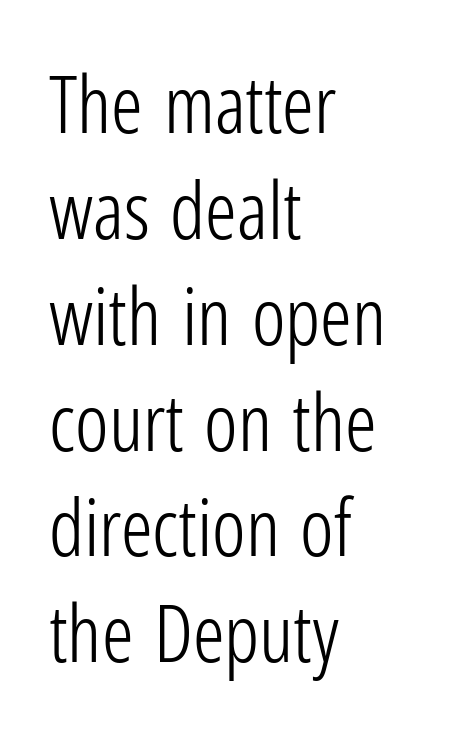
Q: Is the text bold? A: No.
Q: Is the text italic (slanted)? A: No, it is upright.
Q: Is the typeface a serif or a sans-serif typeface? A: Sans-serif.
Q: Is the text underlined? A: No.
Q: How is the paragraph aligned? A: Left-aligned.
Q: Is the spacing between letters normal or unusually wide? A: Normal.
Q: Is the spacing between lines tight, normal or loose? A: Normal.
Q: Width (condensed, normal, or wide)? A: Condensed.
Q: Stroke contrast? A: Low.
Q: x-height? A: Medium.
Q: Monospaced? A: No.
